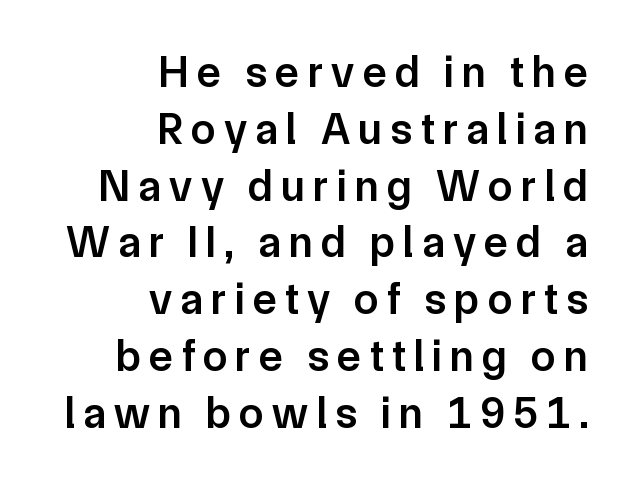
The image shows 44 px semibold sans-serif type, upright; set right-aligned, normal line spacing (1.29x), not underlined; low stroke contrast and a medium x-height.
